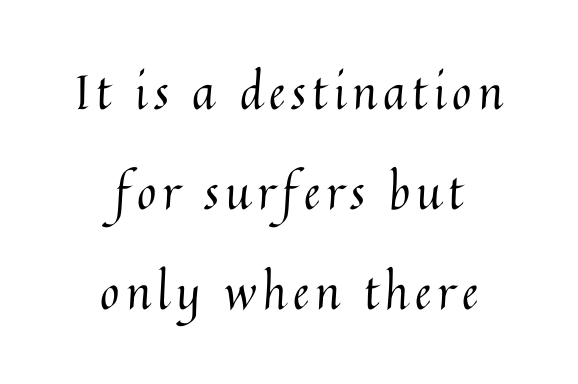
The image shows 47 px regular-weight type; set centered, loose line spacing (2.13x), not underlined; medium stroke contrast and a medium x-height.
